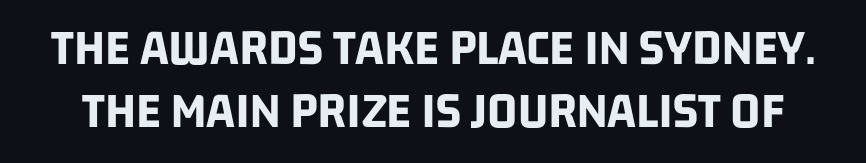
{"serif": "no", "bold": "yes", "weight": "bold", "width": "condensed", "stroke_contrast": "low", "x_height": "large", "monospaced": "no", "underline": "no", "line_spacing_ratio": 1.21, "letter_spacing": "normal", "letter_spacing_em": 0.0, "glyph_px": 52}
